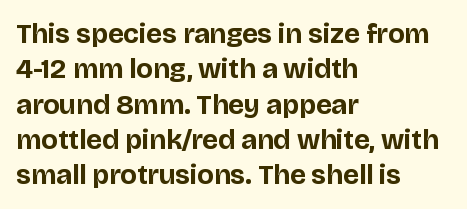
Think of a printed novel: that variable character pitch is what you see here. Honestly, the row spacing looks completely unremarkable. Nothing sits at the stroke ends, so this counts as sans-serif. You can tell it's not italic because the verticals are truly vertical. Is the type bold? Yes — the strokes are clearly thick and heavy.
